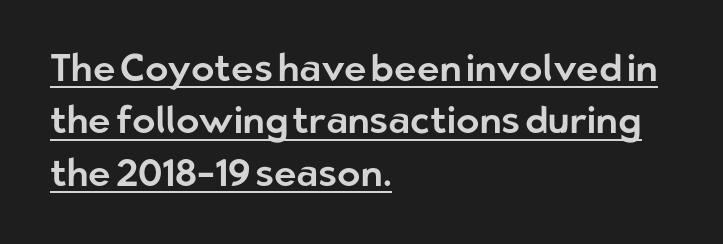
Q: Is the text italic (slanted)? A: No, it is upright.
Q: Is the typeface a serif or a sans-serif typeface? A: Sans-serif.
Q: Is the text underlined? A: Yes.
Q: How is the paragraph aligned? A: Left-aligned.
Q: Is the spacing between letters normal or unusually wide? A: Normal.
Q: Is the spacing between lines tight, normal or loose? A: Normal.
Q: Width (condensed, normal, or wide)? A: Normal.
Q: Stroke contrast? A: Low.
Q: x-height? A: Medium.
Q: Monospaced? A: No.
